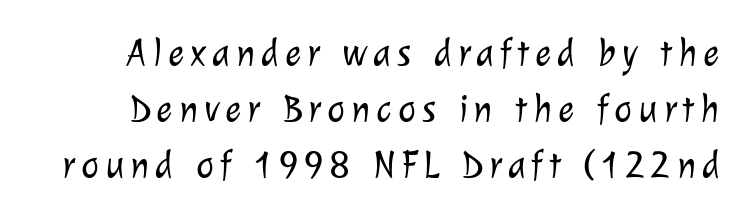
Q: Is the text bold? A: No.
Q: Is the typeface a serif or a sans-serif typeface? A: Sans-serif.
Q: Is the text underlined? A: No.
Q: Is the spacing between lines tight, normal or loose? A: Normal.
Q: Width (condensed, normal, or wide)? A: Normal.
Q: Stroke contrast? A: Low.
Q: x-height? A: Medium.
Q: Monospaced? A: No.
